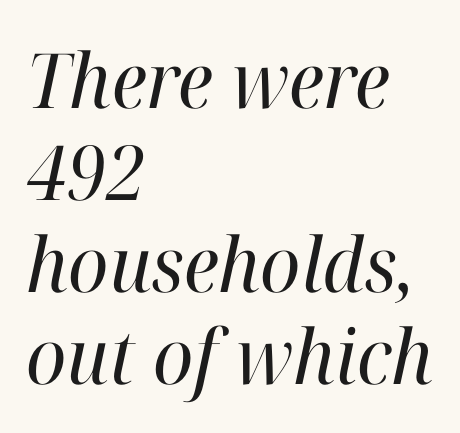
Q: Is the text bold? A: No.
Q: Is the text italic (slanted)? A: Yes, it leans right by about 12 degrees.
Q: Is the typeface a serif or a sans-serif typeface? A: Serif.
Q: Is the text underlined? A: No.
Q: How is the paragraph aligned? A: Left-aligned.
Q: Is the spacing between letters normal or unusually wide? A: Normal.
Q: Width (condensed, normal, or wide)? A: Normal.
Q: Stroke contrast? A: High.
Q: x-height? A: Medium.
Q: Monospaced? A: No.
